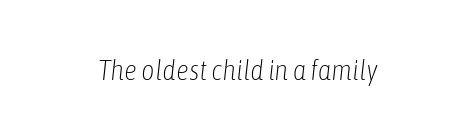
The image shows 29 px light, condensed type, italic (leaning right); set normal letter spacing, not underlined; low stroke contrast and a medium x-height.
